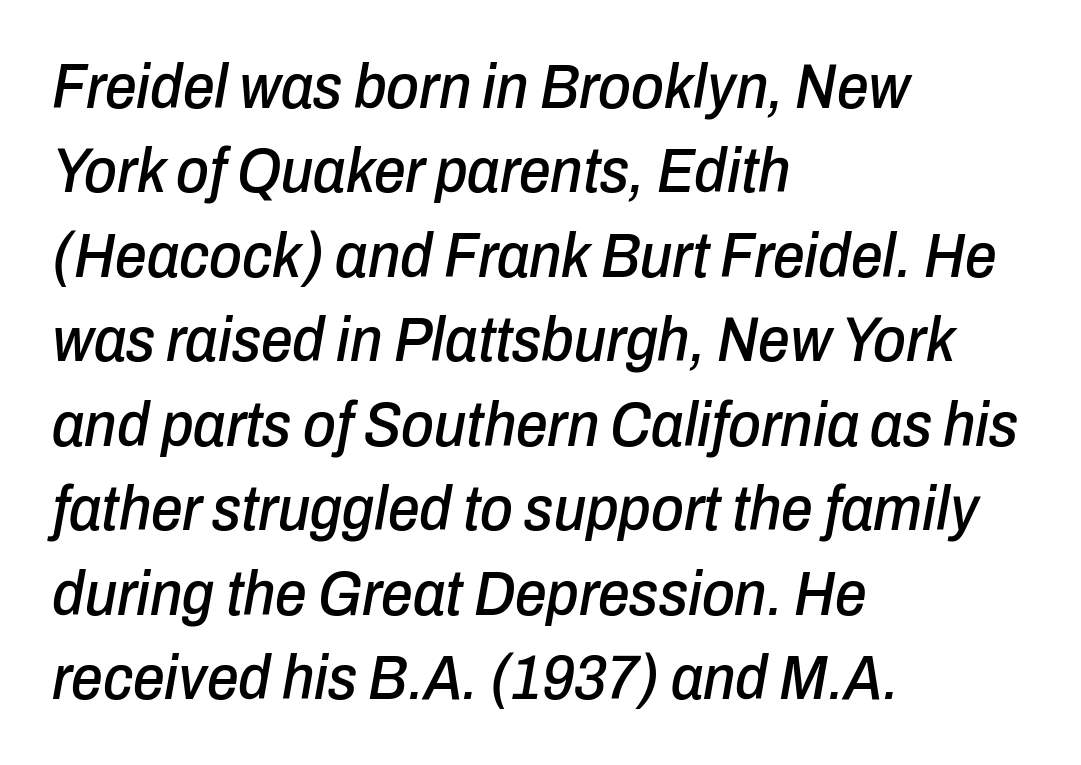
{"italic": "yes", "lean": "right", "slant_degrees": 10, "width": "condensed", "stroke_contrast": "low", "x_height": "medium", "monospaced": "no", "underline": "no", "align": "left", "line_spacing": "normal", "line_spacing_ratio": 1.34, "letter_spacing": "normal", "letter_spacing_em": 0.0, "glyph_px": 63}
